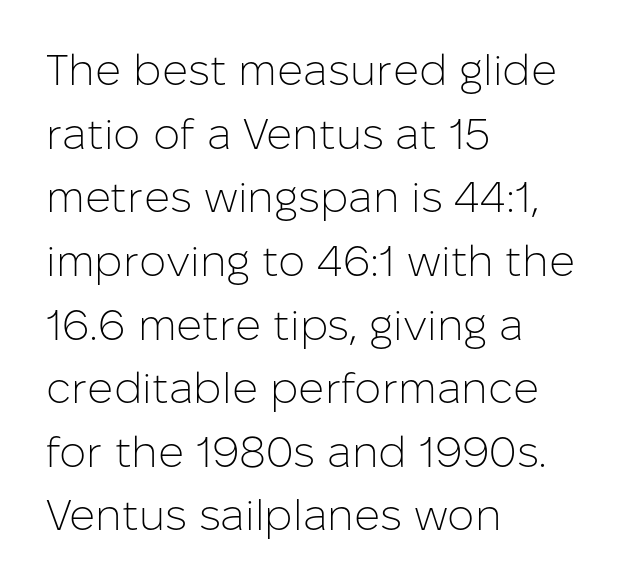
The image shows 43 px light sans-serif type, upright; set left-aligned, normal line spacing (1.48x), normal letter spacing, not underlined; low stroke contrast and a medium x-height.
